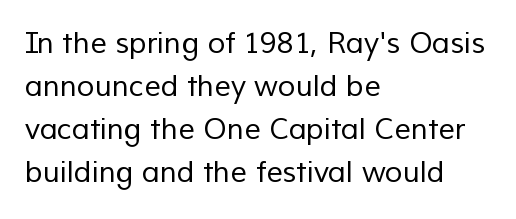
Q: Is the text bold? A: No.
Q: Is the typeface a serif or a sans-serif typeface? A: Sans-serif.
Q: Is the text underlined? A: No.
Q: How is the paragraph aligned? A: Left-aligned.
Q: Is the spacing between letters normal or unusually wide? A: Normal.
Q: Is the spacing between lines tight, normal or loose? A: Normal.
Q: Width (condensed, normal, or wide)? A: Normal.
Q: Stroke contrast? A: Low.
Q: x-height? A: Medium.
Q: Monospaced? A: No.
